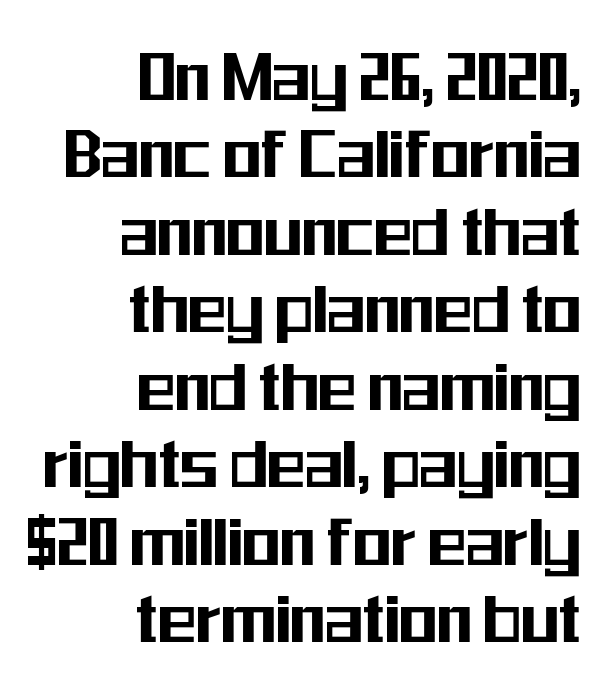
Q: Is the text italic (slanted)? A: No, it is upright.
Q: Is the typeface a serif or a sans-serif typeface? A: Sans-serif.
Q: Is the text underlined? A: No.
Q: How is the paragraph aligned? A: Right-aligned.
Q: Is the spacing between letters normal or unusually wide? A: Normal.
Q: Is the spacing between lines tight, normal or loose? A: Tight.
Q: Width (condensed, normal, or wide)? A: Condensed.
Q: Stroke contrast? A: Medium.
Q: x-height? A: Medium.
Q: Monospaced? A: No.
